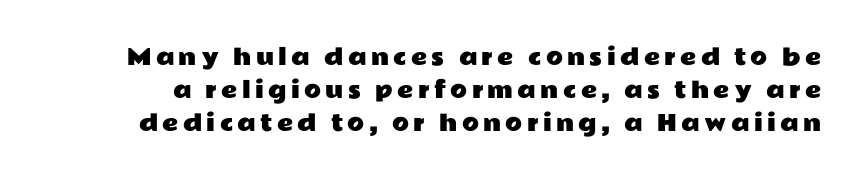
The image shows 22 px text type, upright; set normal line spacing (1.5x), unusually wide letter spacing (+0.2 em), not underlined.
